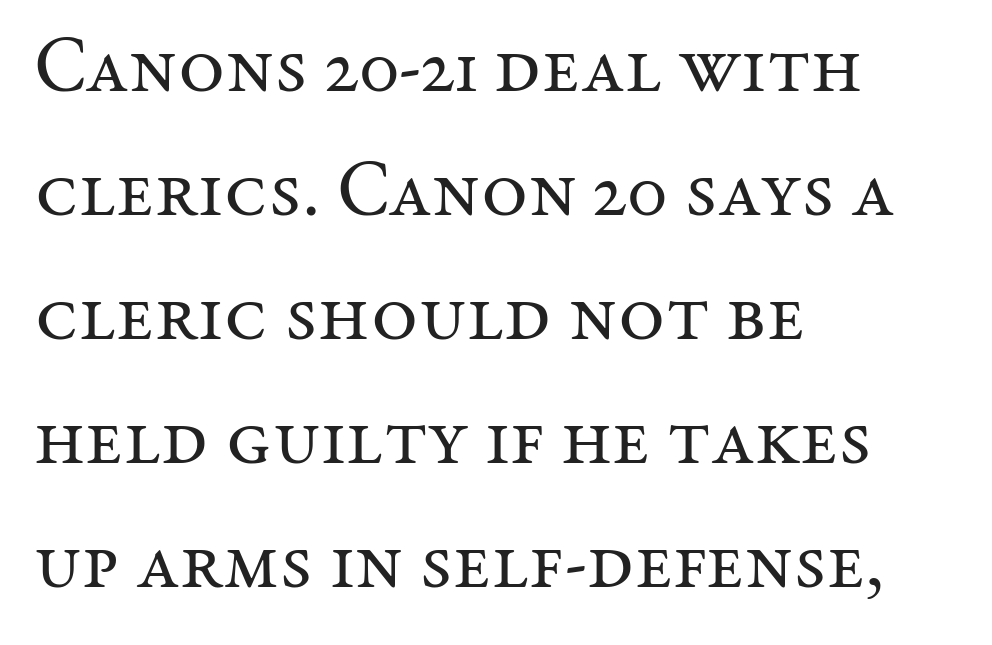
{"serif": "yes", "italic": "no", "bold": "no", "weight": "regular", "width": "normal", "stroke_contrast": "medium", "x_height": "medium", "monospaced": "no", "underline": "no", "align": "left", "line_spacing": "normal", "line_spacing_ratio": 1.55, "letter_spacing": "normal", "letter_spacing_em": 0.0, "glyph_px": 80}
